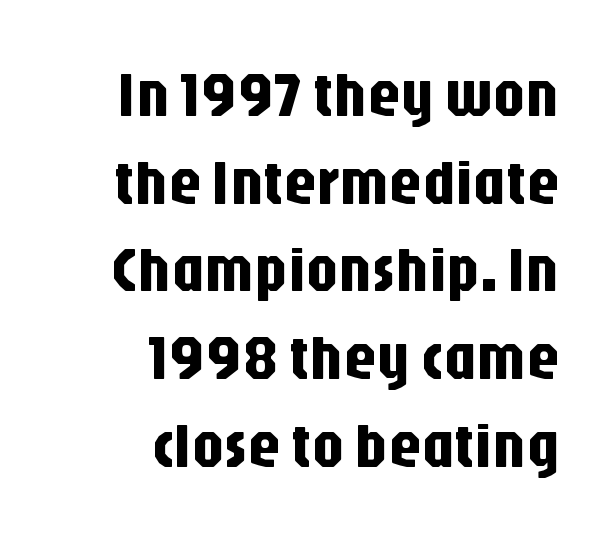
The image shows 64 px condensed sans-serif type, upright; set right-aligned, normal line spacing (1.37x), normal letter spacing, not underlined; low stroke contrast and a large x-height.
